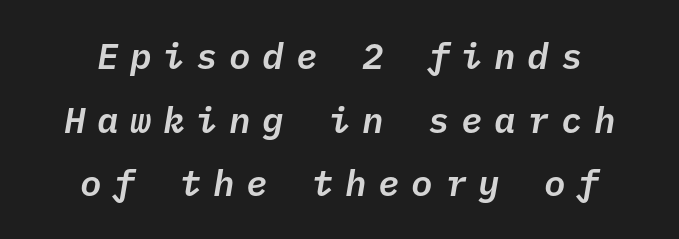
The image shows 36 px text type, italic (leaning right), monospaced; set centered, line spacing 1.77x, unusually wide letter spacing (+0.32 em), not underlined; low stroke contrast and a medium x-height.
